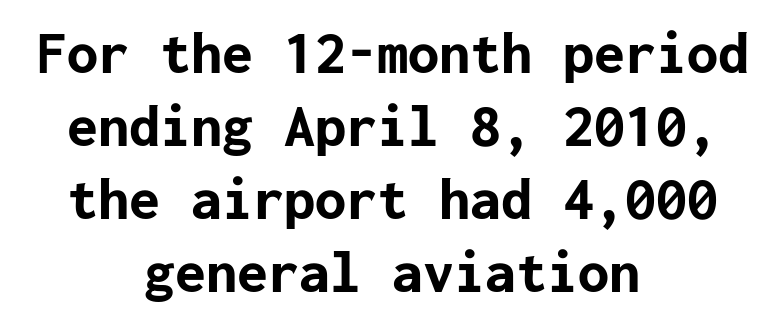
{"serif": "no", "italic": "no", "bold": "yes", "weight": "bold", "width": "normal", "stroke_contrast": "low", "x_height": "medium", "underline": "no", "align": "center", "line_spacing_ratio": 1.18, "letter_spacing": "normal", "letter_spacing_em": 0.0, "glyph_px": 62}
